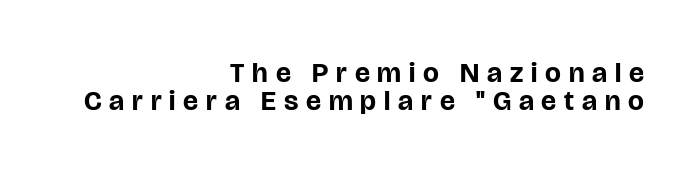
The image shows 28 px bold sans-serif type, upright; set right-aligned, tight line spacing (1.0x), unusually wide letter spacing (+0.28 em), not underlined; low stroke contrast and a large x-height.
